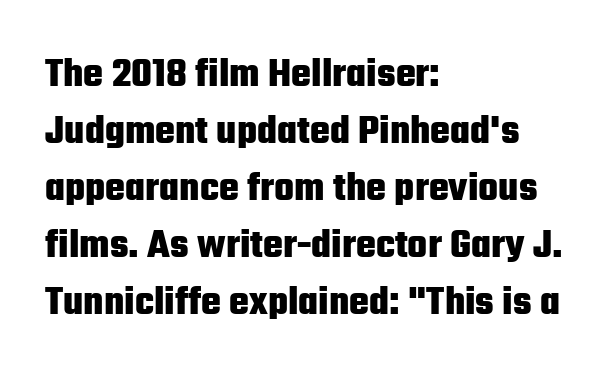
Whoever set this chose a conventional vertical rhythm. Nobody drew a line under any word here. Summary of weight: heavy, a full bold. Does the copy run flush right? No — it runs flush left.
